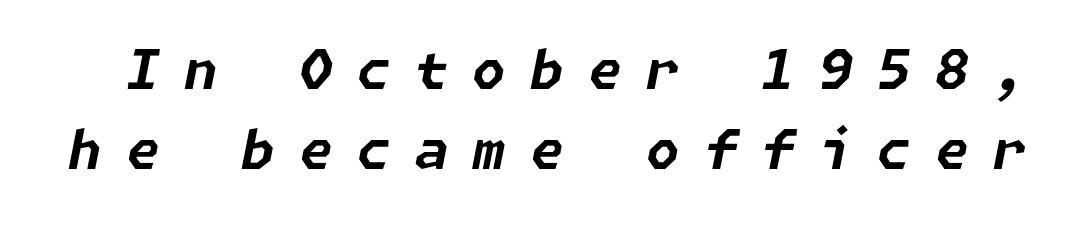
The image shows 54 px bold type, italic (leaning right); set normal line spacing (1.48x), unusually wide letter spacing (+0.45 em), not underlined; low stroke contrast and a medium x-height.
